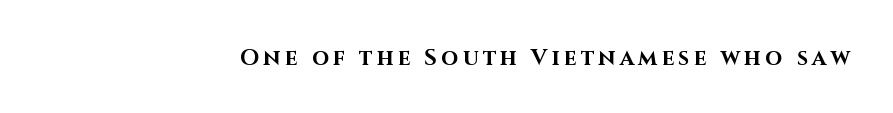
{"italic": "no", "bold": "yes", "underline": "no", "letter_spacing": "wide", "letter_spacing_em": 0.2, "glyph_px": 22}
